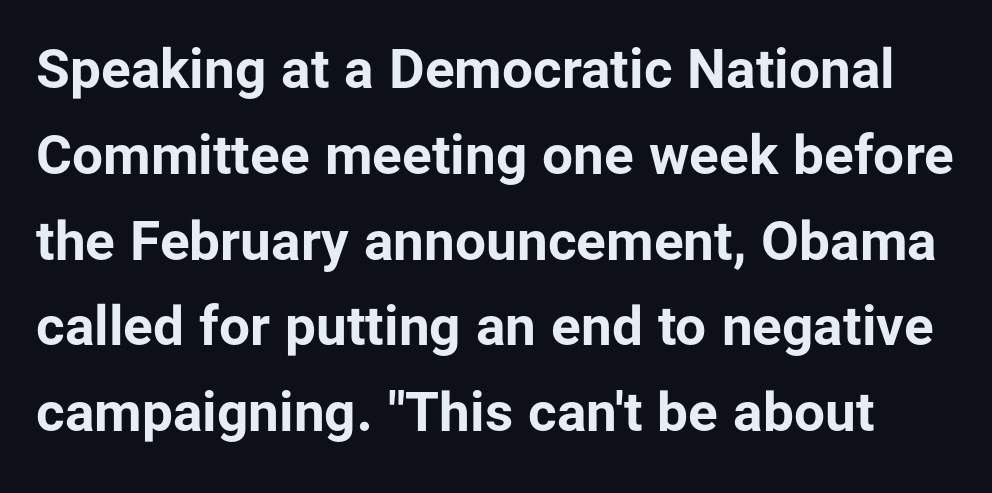
Q: Is the text bold? A: Yes.
Q: Is the text italic (slanted)? A: No, it is upright.
Q: Is the typeface a serif or a sans-serif typeface? A: Sans-serif.
Q: Is the text underlined? A: No.
Q: Is the spacing between letters normal or unusually wide? A: Normal.
Q: Is the spacing between lines tight, normal or loose? A: Normal.
Q: Width (condensed, normal, or wide)? A: Normal.
Q: Stroke contrast? A: Low.
Q: x-height? A: Medium.
Q: Monospaced? A: No.
